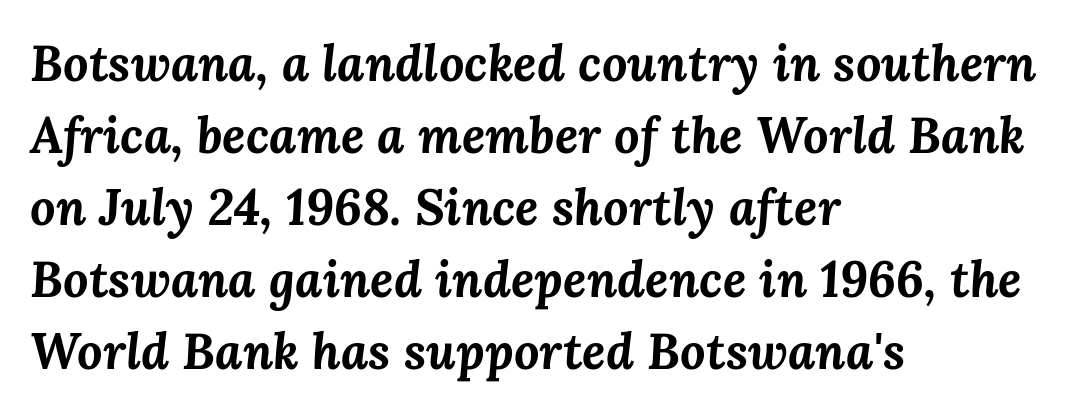
{"italic": "yes", "lean": "right", "slant_degrees": 3, "bold": "yes", "weight": "bold", "width": "normal", "stroke_contrast": "medium", "x_height": "medium", "monospaced": "no", "underline": "no", "align": "left", "line_spacing": "normal", "line_spacing_ratio": 1.44, "letter_spacing": "normal", "letter_spacing_em": 0.0, "glyph_px": 50}
